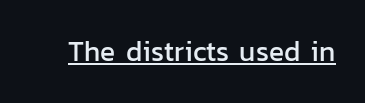
{"serif": "no", "italic": "no", "width": "normal", "stroke_contrast": "low", "x_height": "medium", "monospaced": "no", "underline": "yes", "letter_spacing": "normal", "letter_spacing_em": 0.0, "glyph_px": 28}
